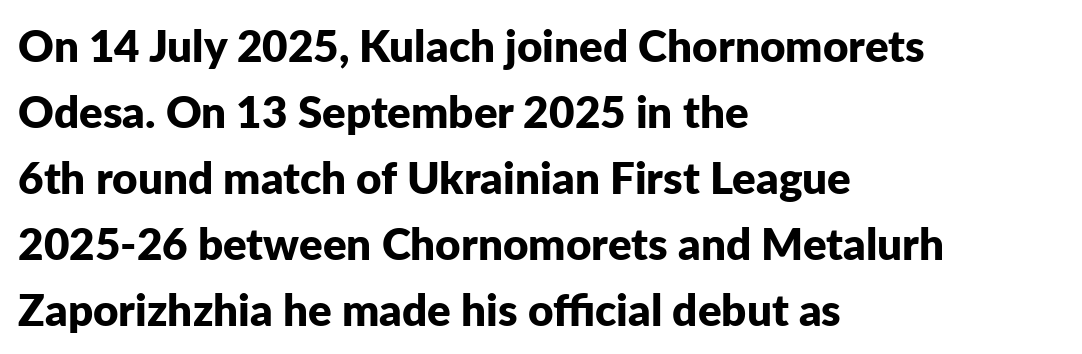
{"serif": "no", "italic": "no", "bold": "yes", "weight": "bold", "width": "normal", "stroke_contrast": "low", "x_height": "medium", "monospaced": "no", "underline": "no", "align": "left", "line_spacing": "normal", "line_spacing_ratio": 1.5, "letter_spacing": "normal", "letter_spacing_em": 0.0, "glyph_px": 44}
